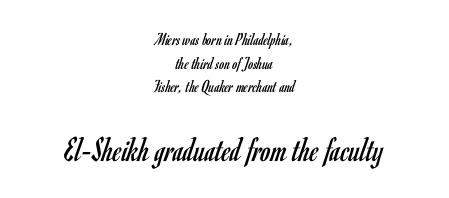
{"serif": "no", "bold": "no", "weight": "regular", "width": "condensed", "stroke_contrast": "low", "x_height": "small", "monospaced": "no", "underline": "no", "align": "center", "line_spacing": "normal", "line_spacing_ratio": 1.31, "letter_spacing": "normal", "letter_spacing_em": 0.0, "larger_block": "second", "size_ratio": 2.0, "glyph_px": 36}
